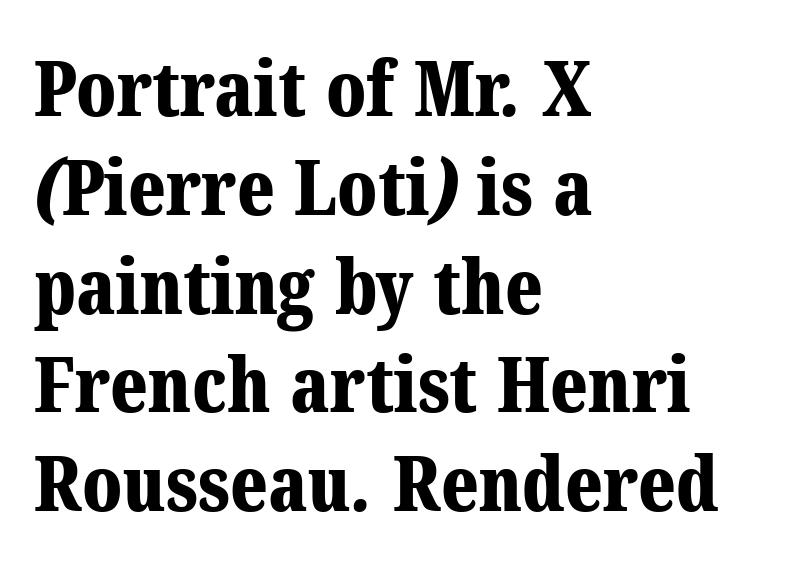
Q: Is the text bold? A: Yes.
Q: Is the typeface a serif or a sans-serif typeface? A: Serif.
Q: Is the text underlined? A: No.
Q: How is the paragraph aligned? A: Left-aligned.
Q: Is the spacing between letters normal or unusually wide? A: Normal.
Q: Is the spacing between lines tight, normal or loose? A: Normal.
Q: Width (condensed, normal, or wide)? A: Normal.
Q: Stroke contrast? A: Medium.
Q: x-height? A: Medium.
Q: Monospaced? A: No.
